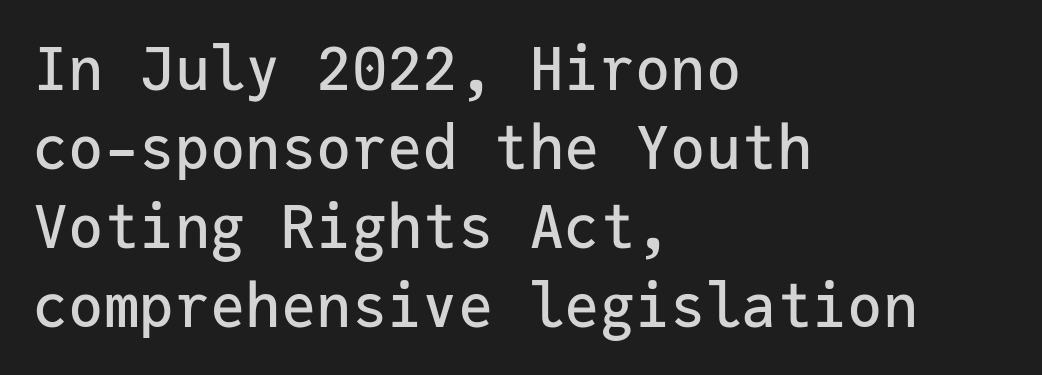
{"serif": "no", "italic": "no", "width": "normal", "stroke_contrast": "low", "x_height": "medium", "monospaced": "yes", "underline": "no", "align": "left", "line_spacing": "normal", "line_spacing_ratio": 1.34, "letter_spacing": "normal", "letter_spacing_em": 0.0, "glyph_px": 59}
